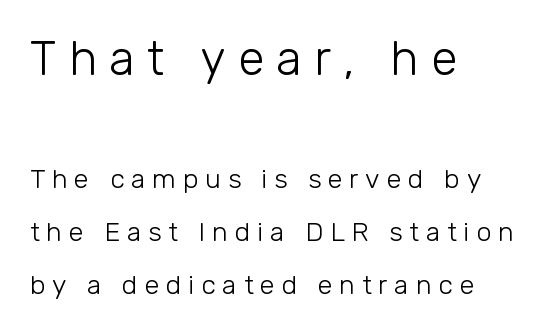
The rendering shrinks the type as you move from the upper chunk to the lower. Upright lettering throughout. Regarding serifs, this sample does without them. Looks like regular typesetting: each glyph gets only the width it needs.
